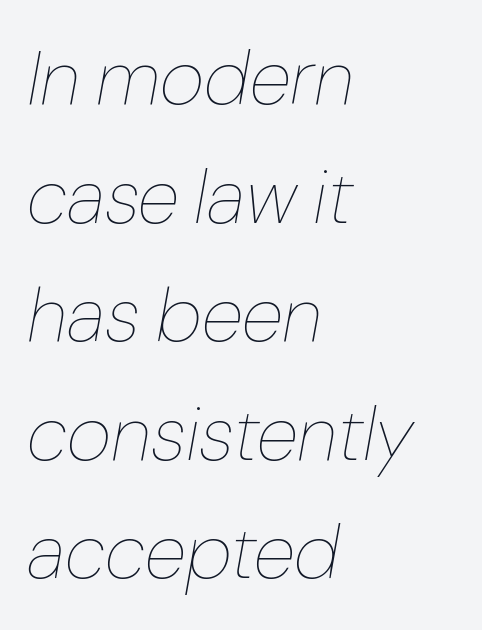
Q: Is the text bold? A: No.
Q: Is the text italic (slanted)? A: Yes, it leans right by about 10 degrees.
Q: Is the text underlined? A: No.
Q: How is the paragraph aligned? A: Left-aligned.
Q: Is the spacing between letters normal or unusually wide? A: Normal.
Q: Is the spacing between lines tight, normal or loose? A: Normal.
Q: Width (condensed, normal, or wide)? A: Normal.
Q: Stroke contrast? A: Low.
Q: x-height? A: Medium.
Q: Monospaced? A: No.
